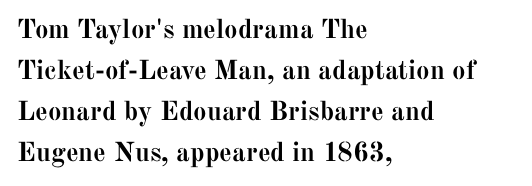
{"italic": "no", "bold": "yes", "underline": "no", "align": "left", "line_spacing": "normal", "line_spacing_ratio": 1.52, "letter_spacing": "normal", "letter_spacing_em": 0.0, "glyph_px": 27}
